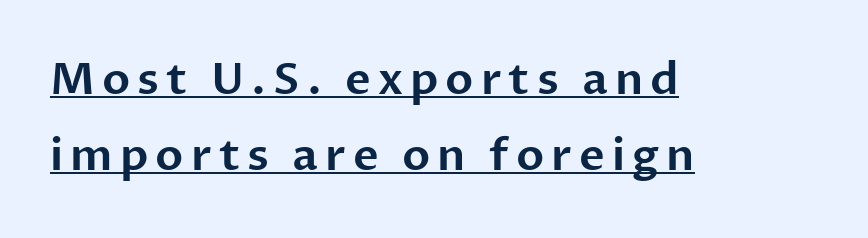
The passage shown is underscored from start to finish. The lettering holds an erect, upright posture throughout. These lines stack with their left ends in a neat column. Proportional: the letters do not fall into vertical columns. Each letter's strokes conclude bluntly, with no projecting serifs.
